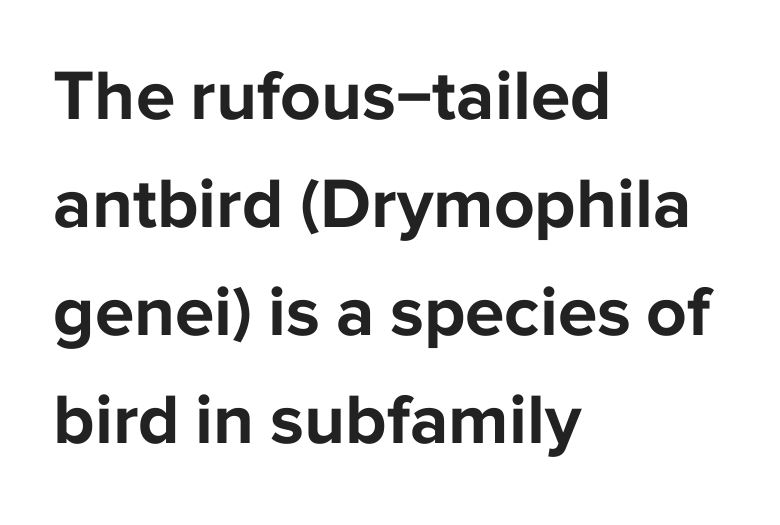
Q: Is the text bold? A: Yes.
Q: Is the text italic (slanted)? A: No, it is upright.
Q: Is the typeface a serif or a sans-serif typeface? A: Sans-serif.
Q: Is the text underlined? A: No.
Q: How is the paragraph aligned? A: Left-aligned.
Q: Is the spacing between letters normal or unusually wide? A: Normal.
Q: Is the spacing between lines tight, normal or loose? A: Normal.
Q: Width (condensed, normal, or wide)? A: Normal.
Q: Stroke contrast? A: Low.
Q: x-height? A: Medium.
Q: Monospaced? A: No.
